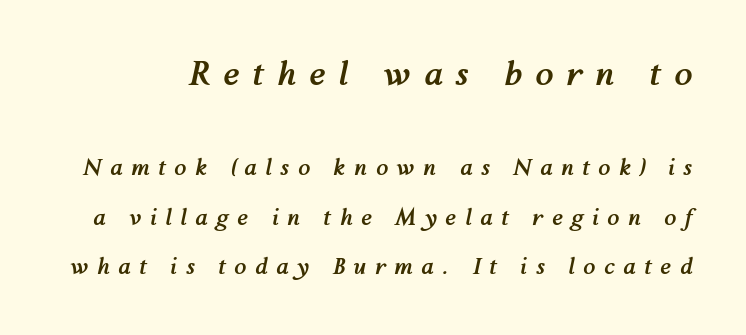
Q: Is the text bold? A: Yes.
Q: Is the text italic (slanted)? A: Yes, it leans right by about 12 degrees.
Q: Is the text underlined? A: No.
Q: Is the spacing between letters normal or unusually wide? A: Unusually wide.
Q: Is the spacing between lines tight, normal or loose? A: Loose.
Q: Which block of text is set in a larger size, the first (top) or the second (bottom)? A: The first (top) one.
Q: Width (condensed, normal, or wide)? A: Normal.
Q: Stroke contrast? A: Medium.
Q: x-height? A: Medium.
Q: Monospaced? A: No.
